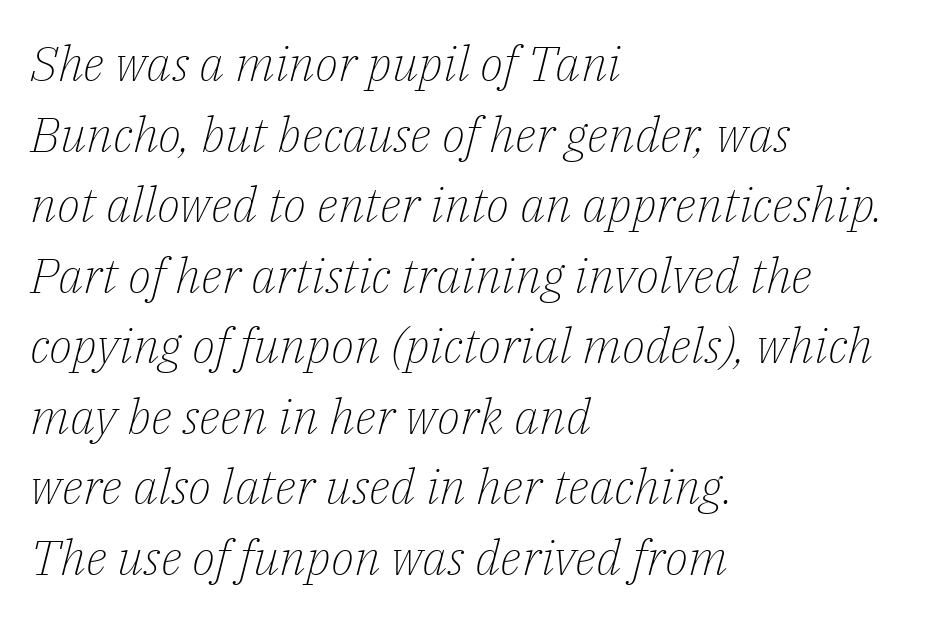
Q: Is the text bold? A: No.
Q: Is the text italic (slanted)? A: Yes, it leans right by about 14 degrees.
Q: Is the typeface a serif or a sans-serif typeface? A: Serif.
Q: Is the text underlined? A: No.
Q: How is the paragraph aligned? A: Left-aligned.
Q: Is the spacing between letters normal or unusually wide? A: Normal.
Q: Is the spacing between lines tight, normal or loose? A: Normal.
Q: Width (condensed, normal, or wide)? A: Normal.
Q: Stroke contrast? A: Low.
Q: x-height? A: Medium.
Q: Monospaced? A: No.
